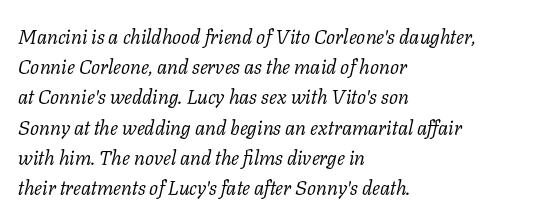
Q: Is the text bold? A: No.
Q: Is the text italic (slanted)? A: Yes, it leans right by about 11 degrees.
Q: Is the text underlined? A: No.
Q: How is the paragraph aligned? A: Left-aligned.
Q: Is the spacing between letters normal or unusually wide? A: Normal.
Q: Is the spacing between lines tight, normal or loose? A: Normal.
